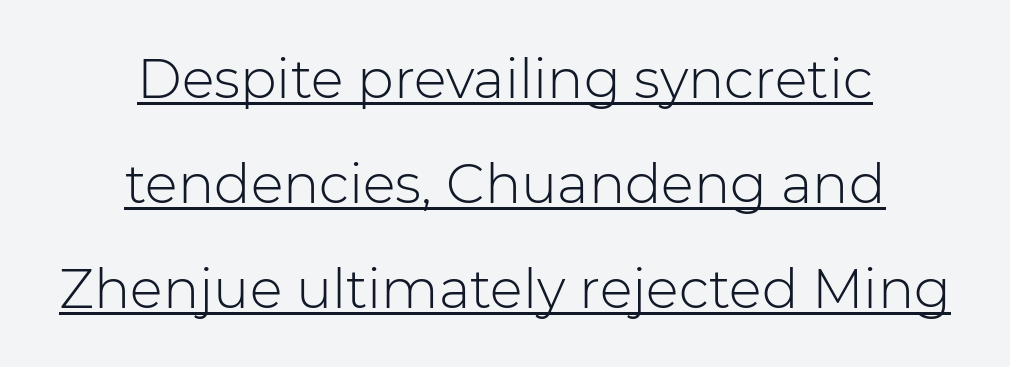
The image shows 54 px light sans-serif type, upright; set centered, loose line spacing (1.94x), normal letter spacing, underlined; low stroke contrast and a medium x-height.
